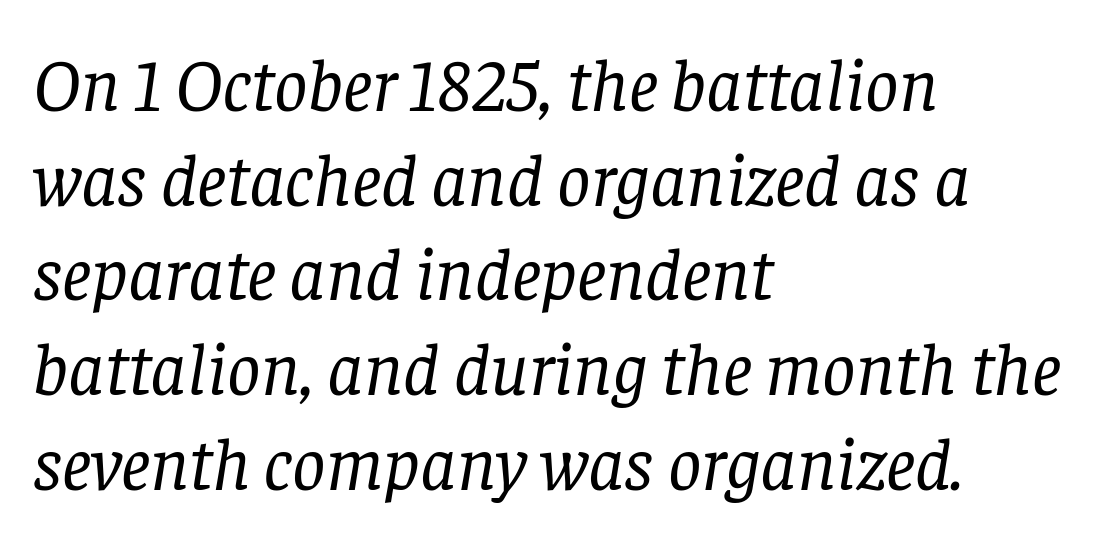
Designer's note — italics engaged. Layout note: lines flush left. Stem width sits at or under what a default text font uses. The rendering uses a moderate line-height, typical for paragraphs. Standard letterfit; no display-style spreading of the glyphs. Think of a printed novel: that variable character pitch is what you see here.
